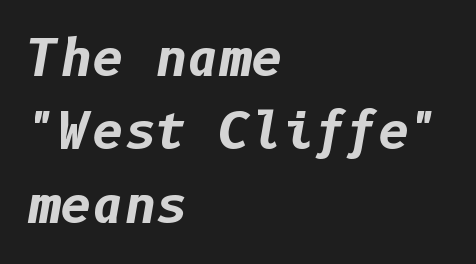
The font's italic variant was chosen for this text. In terms of weight, the rendering is a true, heavy bold. Any mark beneath the type? The region is blank. Visually the block forms a straight wall on the left and a jagged coastline on the right. A typesetter would call this zero additional tracking.
